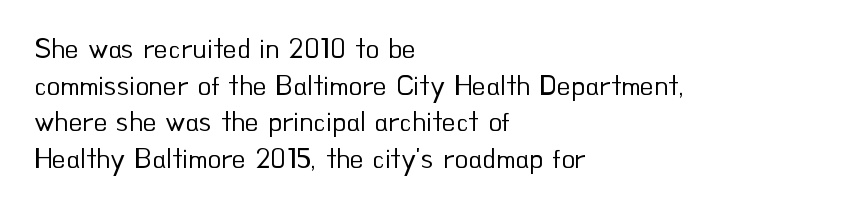
Q: Is the text bold? A: No.
Q: Is the text italic (slanted)? A: No, it is upright.
Q: Is the typeface a serif or a sans-serif typeface? A: Sans-serif.
Q: Is the text underlined? A: No.
Q: How is the paragraph aligned? A: Left-aligned.
Q: Is the spacing between letters normal or unusually wide? A: Normal.
Q: Is the spacing between lines tight, normal or loose? A: Normal.
Q: Width (condensed, normal, or wide)? A: Normal.
Q: Stroke contrast? A: Low.
Q: x-height? A: Small.
Q: Monospaced? A: No.
